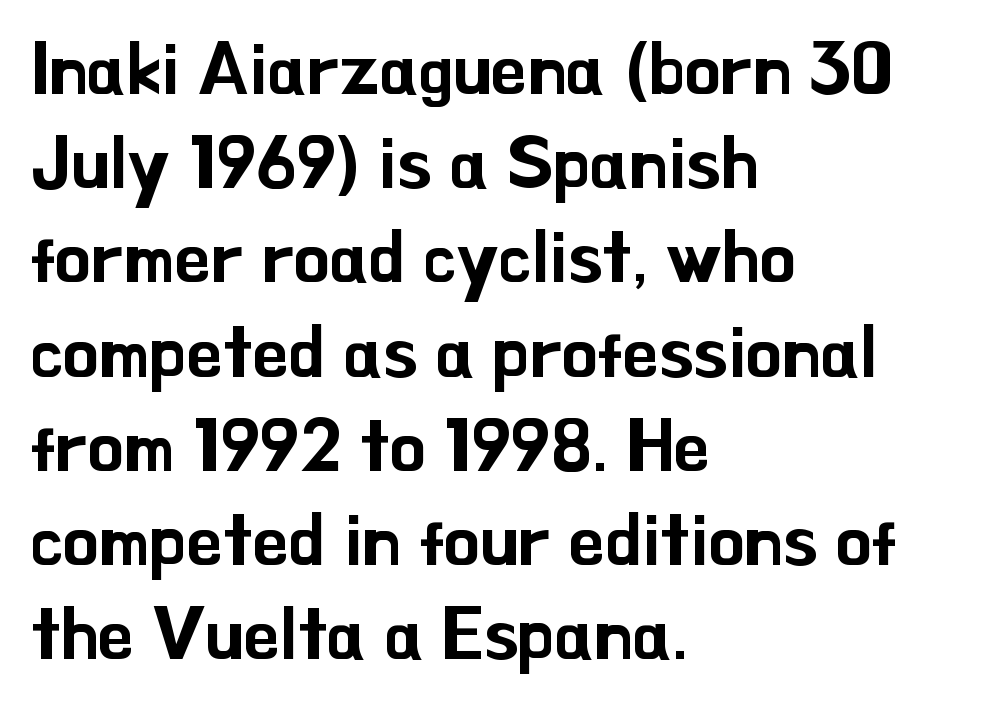
Q: Is the text italic (slanted)? A: No, it is upright.
Q: Is the typeface a serif or a sans-serif typeface? A: Sans-serif.
Q: Is the text underlined? A: No.
Q: How is the paragraph aligned? A: Left-aligned.
Q: Is the spacing between letters normal or unusually wide? A: Normal.
Q: Is the spacing between lines tight, normal or loose? A: Normal.
Q: Width (condensed, normal, or wide)? A: Normal.
Q: Stroke contrast? A: Low.
Q: x-height? A: Small.
Q: Monospaced? A: No.
